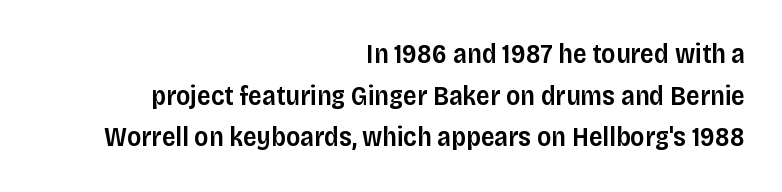
{"italic": "no", "bold": "semi", "underline": "no", "align": "right", "line_spacing": "normal", "line_spacing_ratio": 1.54, "letter_spacing": "normal", "letter_spacing_em": 0.0, "glyph_px": 27}
